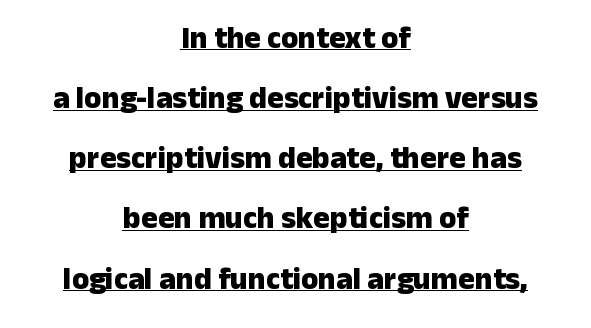
{"serif": "no", "italic": "no", "bold": "yes", "weight": "heavy", "width": "normal", "stroke_contrast": "low", "x_height": "medium", "monospaced": "no", "underline": "yes", "align": "center", "line_spacing": "loose", "line_spacing_ratio": 1.94, "letter_spacing": "normal", "letter_spacing_em": 0.0, "glyph_px": 31}
